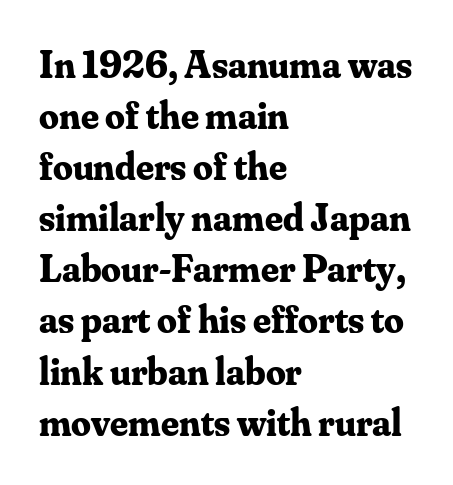
Underlining? Definitely not there. Students, observe: this is what conventionally led text looks like. How heavy is the stroke? Heavy — this is a bold. Stroke terminals: seriffed. Is the block centered? No — it sits flush against the left margin.
